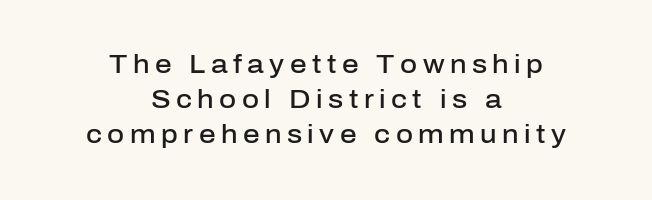
Q: Is the text bold? A: Semi-bold.
Q: Is the text italic (slanted)? A: No, it is upright.
Q: Is the text underlined? A: No.
Q: How is the paragraph aligned? A: Centered.
Q: Is the spacing between letters normal or unusually wide? A: Unusually wide.
Q: Is the spacing between lines tight, normal or loose? A: Normal.
